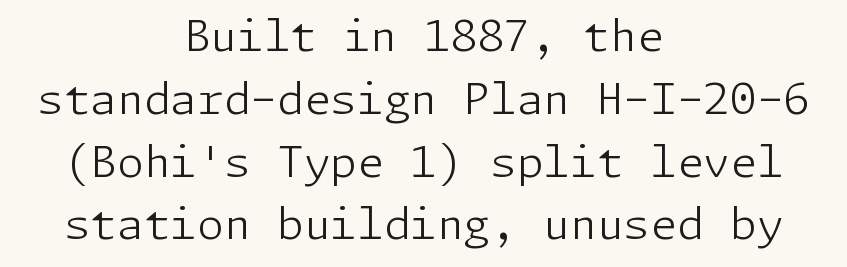
The letters look calm and open, with moderate or lighter stems. The letters sit at their default tracking, neither squeezed nor spread. This rendering employs a face without finishing strokes, i.e., a sans-serif. Type without underlining. In terms of leading, this rendering sits right in the middle. One-word summary of the alignment: center.
